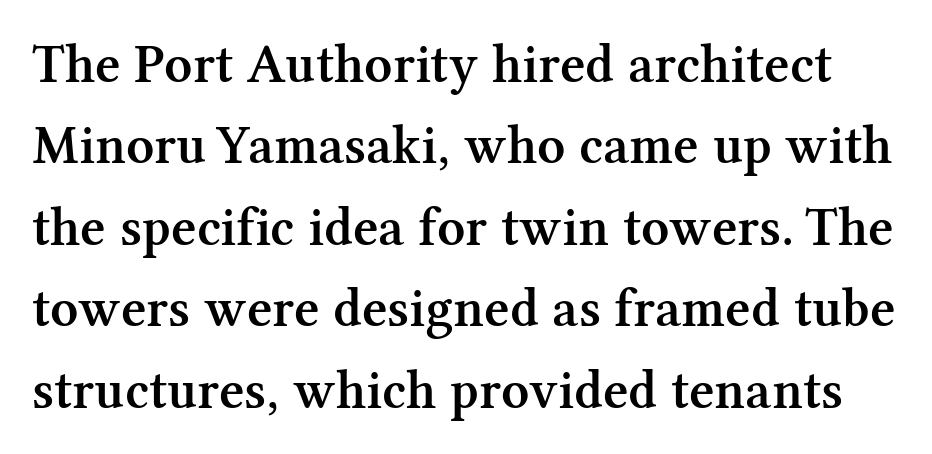
Vertically, the passage feels balanced, rows spaced as you'd expect. Is this a fixed-width face? No — the glyphs have proportional, varying widths. Upright lettering throughout. A typesetter would label this face a serif. On the weight axis this lands at semibold, roughly 600. No word sits above an underline.
